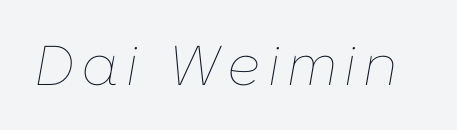
{"italic": "yes", "lean": "right", "slant_degrees": 10, "bold": "no", "weight": "thin", "width": "normal", "stroke_contrast": "low", "x_height": "medium", "monospaced": "no", "underline": "no", "glyph_px": 56}
